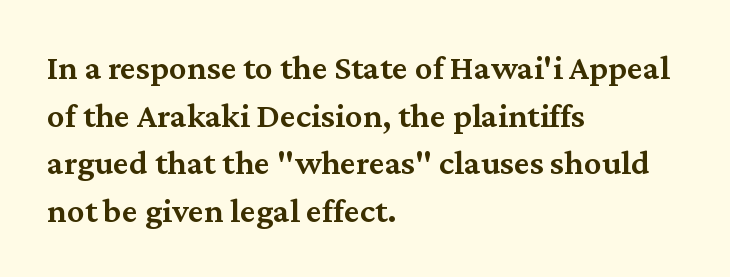
This sample is left-justified, so line endings fall wherever the words run out. The face used here is a semibold: visibly heavier than regular, lighter than bold. Anything drawn beneath the words? Only blank space. Evenly set lines give the paragraph a standard silhouette. Look at the tracking — it's just the regular setting, nothing added. Style check: upright.
